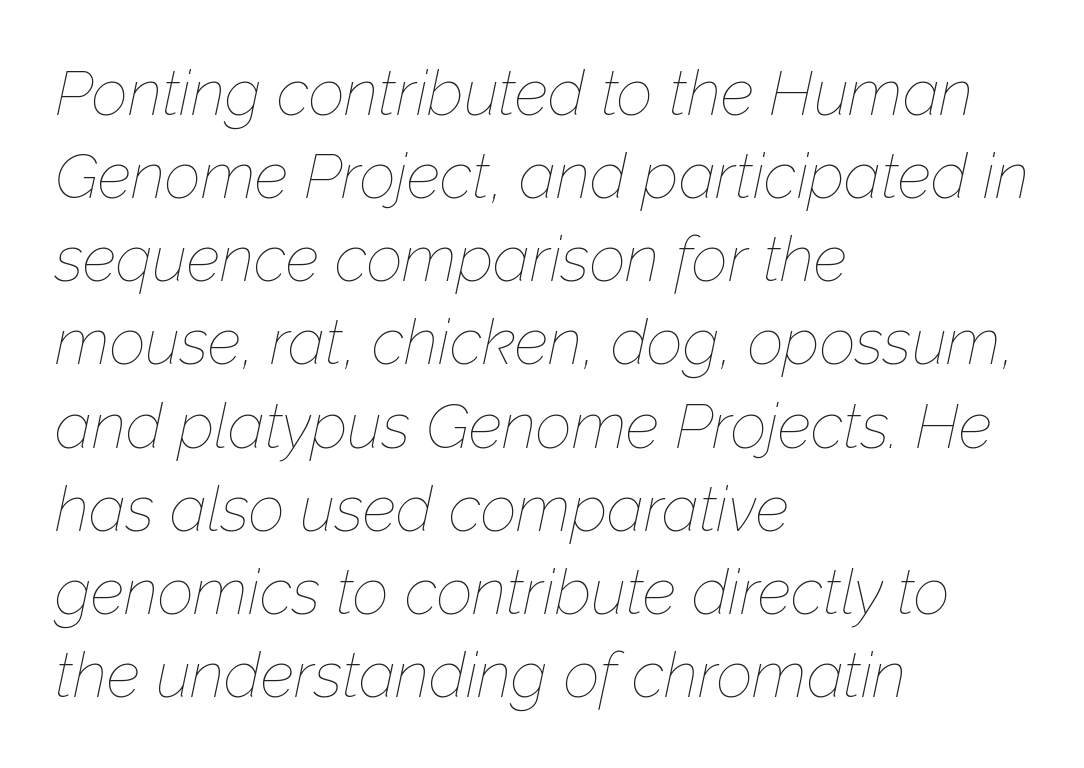
Q: Is the text bold? A: No.
Q: Is the text italic (slanted)? A: Yes, it leans right by about 12 degrees.
Q: Is the text underlined? A: No.
Q: How is the paragraph aligned? A: Left-aligned.
Q: Is the spacing between letters normal or unusually wide? A: Normal.
Q: Is the spacing between lines tight, normal or loose? A: Normal.
Q: Width (condensed, normal, or wide)? A: Normal.
Q: Stroke contrast? A: Low.
Q: x-height? A: Medium.
Q: Monospaced? A: No.
